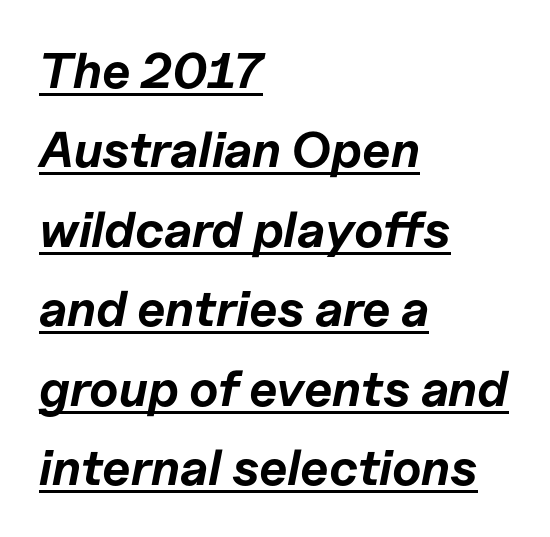
Here the designer chose a conventional face with non-uniform glyph widths. Summary of vertical rhythm: regular, with standard interline spacing. A dark, heavy texture on the line: the type is bold. Compared with ordinary roman type, these characters are visibly tilted. Honestly, the underline is the first thing you notice here.
